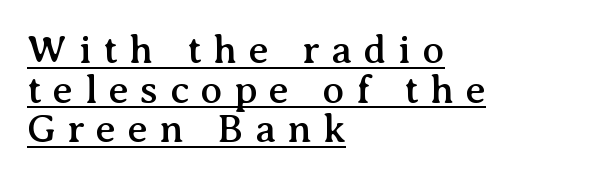
Serif or sans? Serif — the stroke terminals have little feet. Every row of glyphs begins at an identical x-position on the left. Style check: upright. Inter-character spacing is expanded well beyond the font's built-in metrics. Vertically, the passage feels compressed, each row crowding the next. Underlined type.
